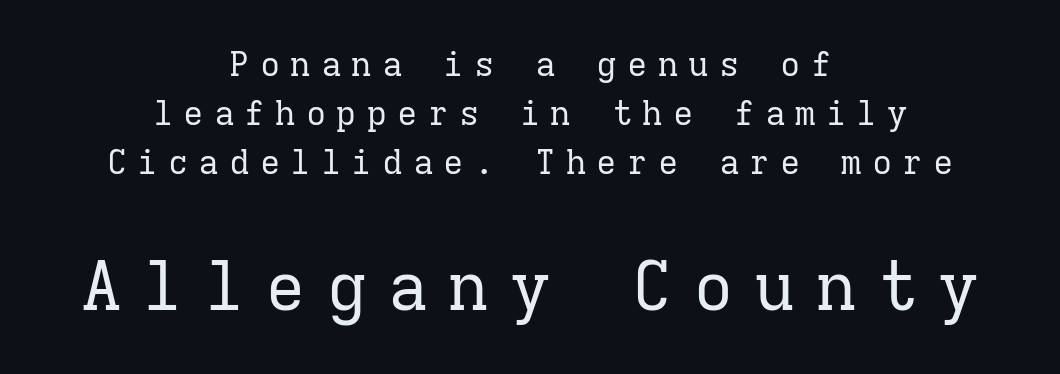
{"serif": "yes", "italic": "no", "bold": "no", "weight": "regular", "width": "normal", "stroke_contrast": "low", "x_height": "medium", "monospaced": "yes", "underline": "no", "align": "center", "line_spacing": "normal", "line_spacing_ratio": 1.44, "letter_spacing": "wide", "letter_spacing_em": 0.3, "larger_block": "second", "size_ratio": 2.0, "glyph_px": 68}
